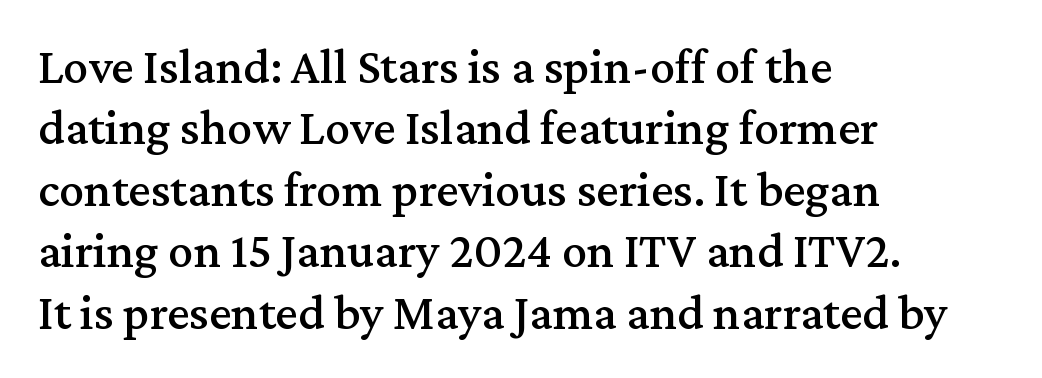
The image shows 50 px serif type, upright; set left-aligned, line spacing 1.23x, normal letter spacing, not underlined; medium stroke contrast and a medium x-height.
